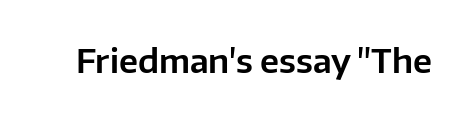
Is the letter spacing exaggerated? No — it looks like the ordinary default. A clean baseline with only descenders dipping below it. Is this a sans? Yes — the strokes have no serifs. Character widths vary here, with narrow letters taking less room than wide ones. Unlike italic type, these characters show no tilt at all.
